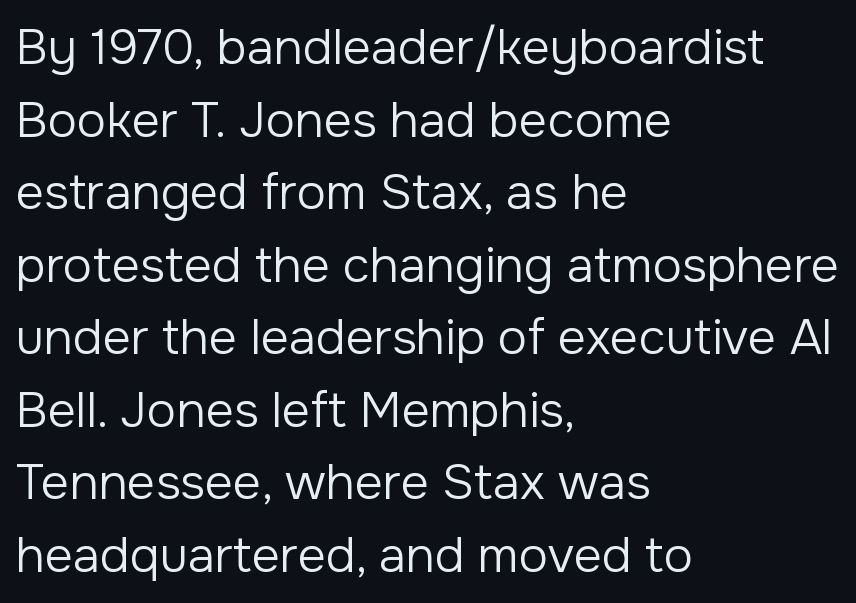
{"serif": "no", "italic": "no", "bold": "no", "weight": "regular", "width": "normal", "stroke_contrast": "low", "x_height": "medium", "monospaced": "no", "underline": "no", "align": "left", "line_spacing": "normal", "line_spacing_ratio": 1.48, "letter_spacing": "normal", "letter_spacing_em": 0.0, "glyph_px": 49}
